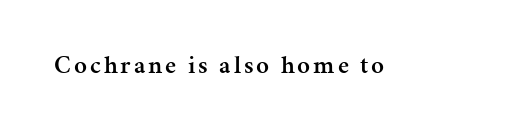
{"italic": "no", "bold": "semi", "underline": "no", "glyph_px": 25}
